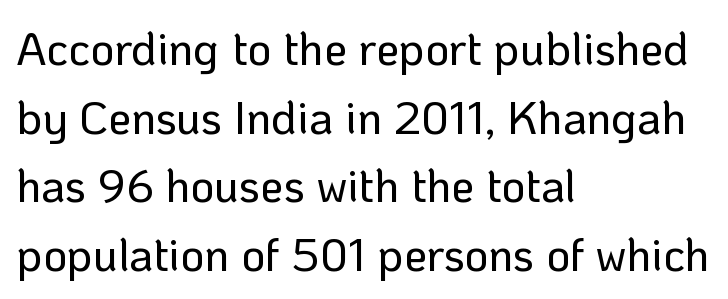
The image shows 46 px sans-serif type, upright; set left-aligned, normal line spacing (1.49x), normal letter spacing, not underlined; low stroke contrast and a medium x-height.
